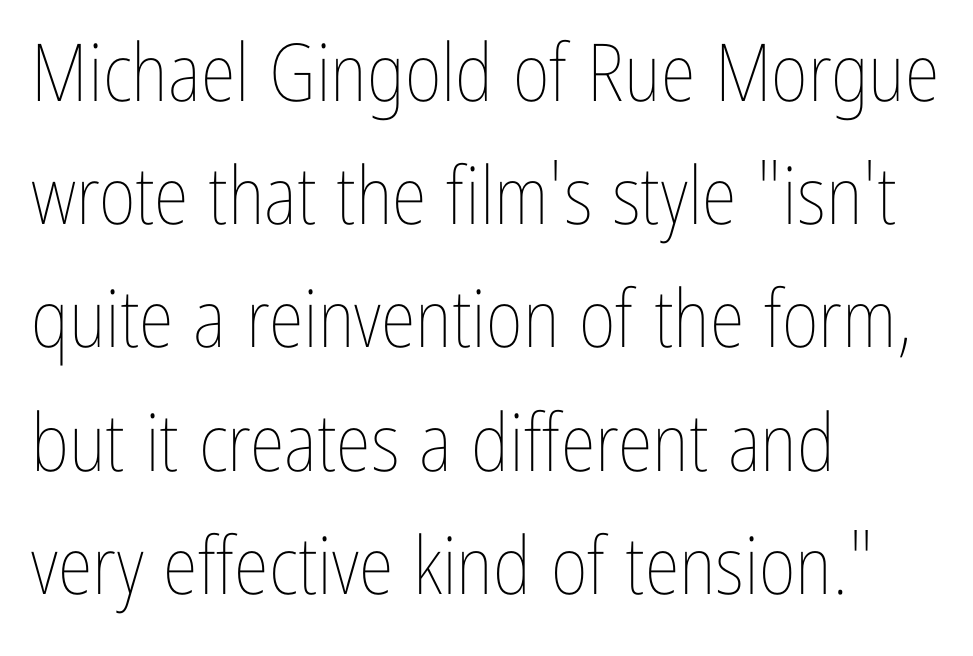
{"italic": "no", "bold": "no", "weight": "thin", "width": "condensed", "stroke_contrast": "low", "x_height": "medium", "monospaced": "no", "underline": "no", "align": "left", "line_spacing": "normal", "line_spacing_ratio": 1.54, "letter_spacing": "normal", "letter_spacing_em": 0.0, "glyph_px": 80}
